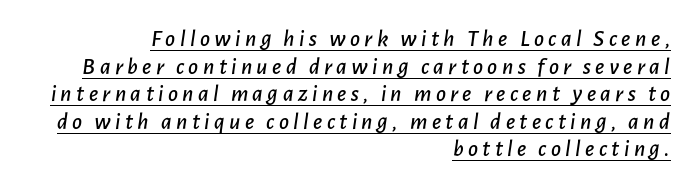
The image shows 24 px text type, italic (leaning right); set right-aligned, tight line spacing (1.15x), underlined.
